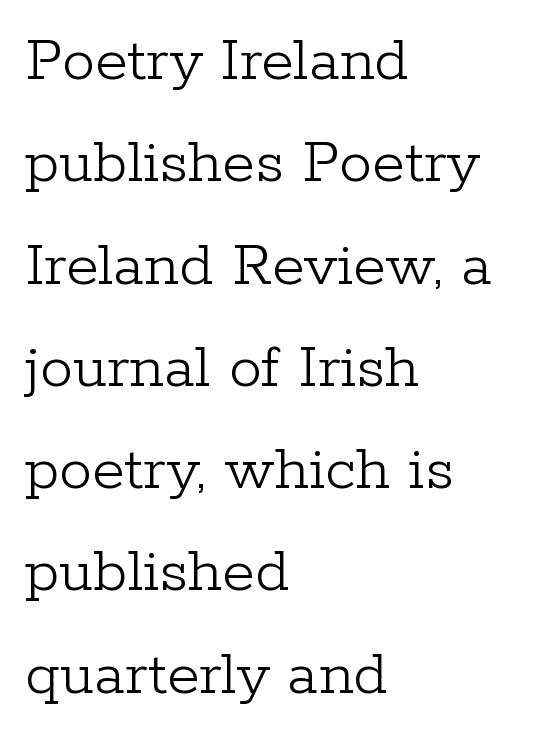
Q: Is the text bold? A: No.
Q: Is the text italic (slanted)? A: No, it is upright.
Q: Is the typeface a serif or a sans-serif typeface? A: Serif.
Q: Is the text underlined? A: No.
Q: How is the paragraph aligned? A: Left-aligned.
Q: Is the spacing between letters normal or unusually wide? A: Normal.
Q: Is the spacing between lines tight, normal or loose? A: Normal.
Q: Width (condensed, normal, or wide)? A: Normal.
Q: Stroke contrast? A: Low.
Q: x-height? A: Medium.
Q: Monospaced? A: No.
